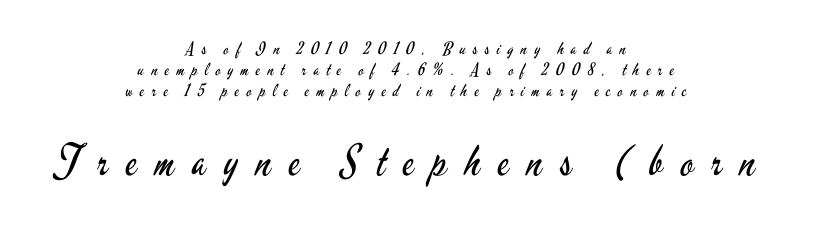
{"serif": "no", "bold": "no", "weight": "regular", "width": "condensed", "stroke_contrast": "low", "x_height": "small", "monospaced": "no", "underline": "no", "align": "center", "line_spacing_ratio": 1.23, "letter_spacing": "wide", "letter_spacing_em": 0.43, "larger_block": "second", "size_ratio": 2.47, "glyph_px": 42}
